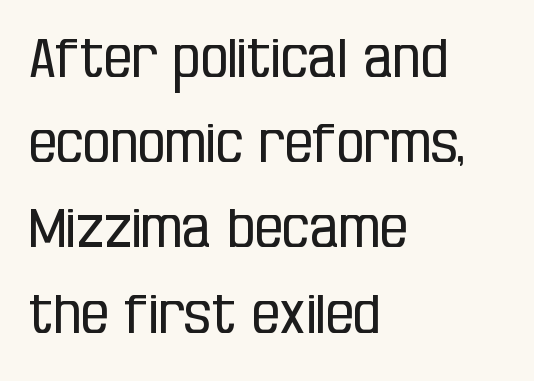
The image shows 55 px regular-weight, condensed sans-serif type, upright; set left-aligned, normal line spacing (1.55x), normal letter spacing, not underlined; low stroke contrast and a large x-height.
